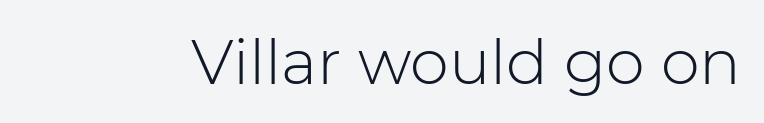
The image shows 62 px light sans-serif type, upright; set normal letter spacing, not underlined; low stroke contrast and a medium x-height.
